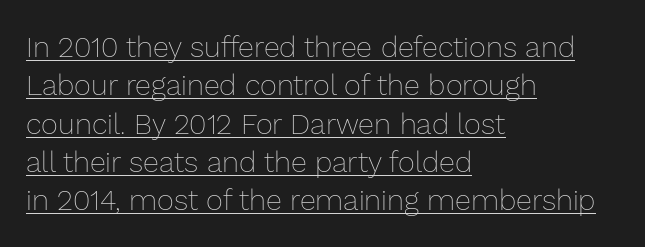
The weight would be labelled regular, book, light, or lighter still. Check the space under the baseline: a stroke is drawn there. Each word holds together tightly as a unit, with standard inter-letter gaps. Character widths vary here, with narrow letters taking less room than wide ones. Leading matches the norm, producing a regular column.
